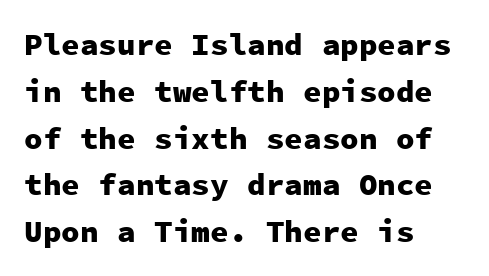
{"serif": "no", "italic": "no", "bold": "yes", "weight": "heavy", "width": "normal", "stroke_contrast": "low", "x_height": "medium", "monospaced": "yes", "underline": "no", "align": "left", "line_spacing": "normal", "line_spacing_ratio": 1.51, "letter_spacing": "normal", "letter_spacing_em": 0.0, "glyph_px": 31}
